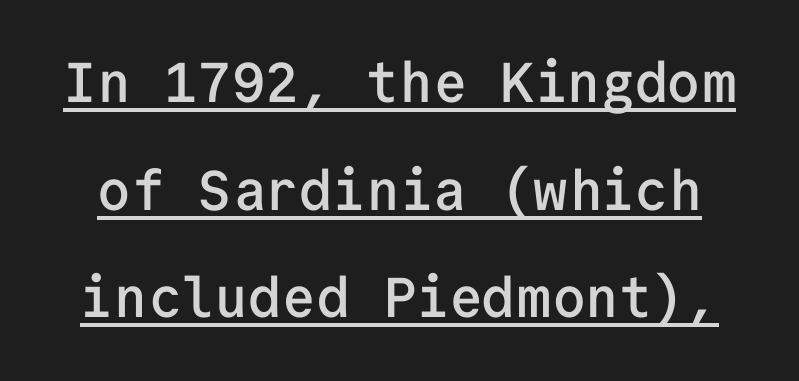
Spacing between characters is what you'd get straight out of the box. The letters stand straight up with perfectly vertical stems. Each letter, wide or thin by design, is forced into the same width here. Has an underline been added? It has. Bold? Not quite — semibold, heavier than regular but stopping short. To sum up the face: it is a sans, with no serifs.
